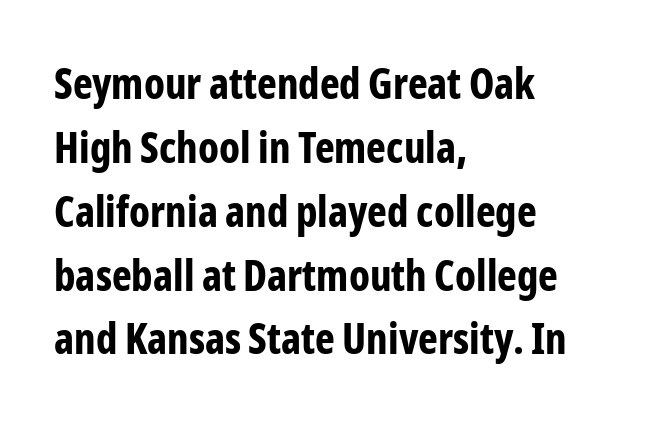
The image shows 42 px bold, condensed sans-serif type, upright; set left-aligned, normal line spacing (1.52x), normal letter spacing, not underlined; low stroke contrast and a medium x-height.
